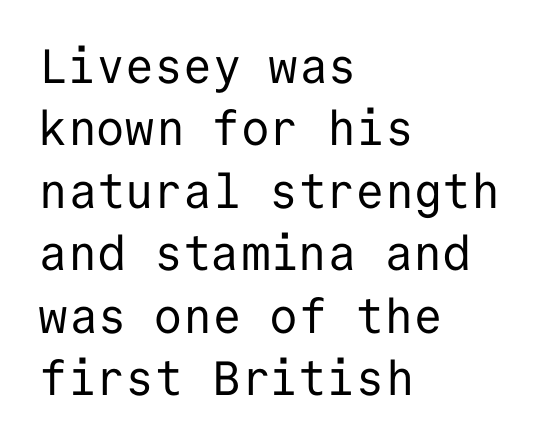
{"serif": "no", "italic": "no", "bold": "no", "weight": "regular", "width": "normal", "stroke_contrast": "low", "x_height": "medium", "monospaced": "yes", "underline": "no", "align": "left", "line_spacing": "normal", "line_spacing_ratio": 1.3, "letter_spacing": "normal", "letter_spacing_em": 0.0, "glyph_px": 48}
